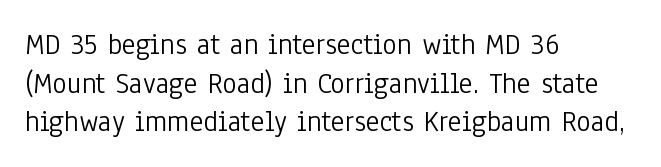
The image shows 30 px light, condensed sans-serif type, upright; set left-aligned, normal line spacing (1.29x), normal letter spacing, not underlined; low stroke contrast and a medium x-height.
